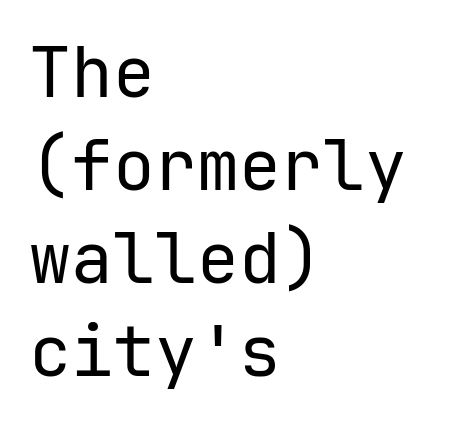
Q: Is the text bold? A: No.
Q: Is the text italic (slanted)? A: No, it is upright.
Q: Is the typeface a serif or a sans-serif typeface? A: Sans-serif.
Q: Is the text underlined? A: No.
Q: How is the paragraph aligned? A: Left-aligned.
Q: Is the spacing between letters normal or unusually wide? A: Normal.
Q: Is the spacing between lines tight, normal or loose? A: Normal.
Q: Width (condensed, normal, or wide)? A: Normal.
Q: Stroke contrast? A: Low.
Q: x-height? A: Medium.
